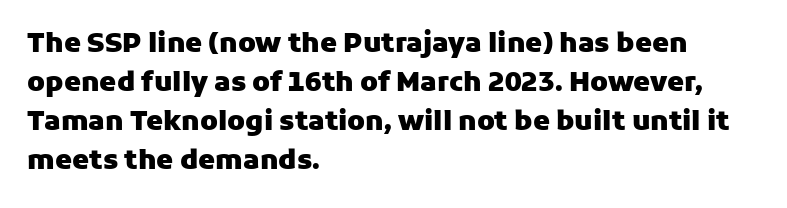
{"italic": "no", "bold": "yes", "underline": "no", "align": "left", "line_spacing": "normal", "line_spacing_ratio": 1.45, "letter_spacing": "normal", "letter_spacing_em": 0.0, "glyph_px": 27}
